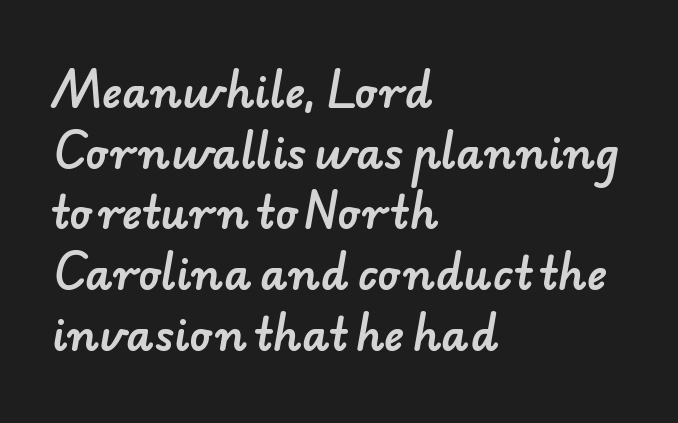
{"serif": "no", "width": "normal", "stroke_contrast": "low", "x_height": "small", "monospaced": "no", "underline": "no", "align": "left", "line_spacing": "normal", "line_spacing_ratio": 1.41, "letter_spacing": "normal", "letter_spacing_em": 0.0, "glyph_px": 43}
